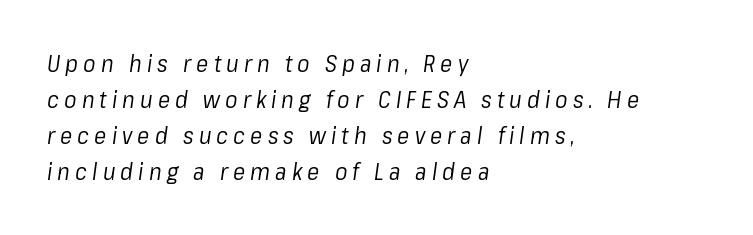
{"italic": "yes", "lean": "right", "slant_degrees": 8, "bold": "no", "underline": "no", "align": "left", "line_spacing": "normal", "line_spacing_ratio": 1.57, "letter_spacing": "wide", "letter_spacing_em": 0.22, "glyph_px": 23}
